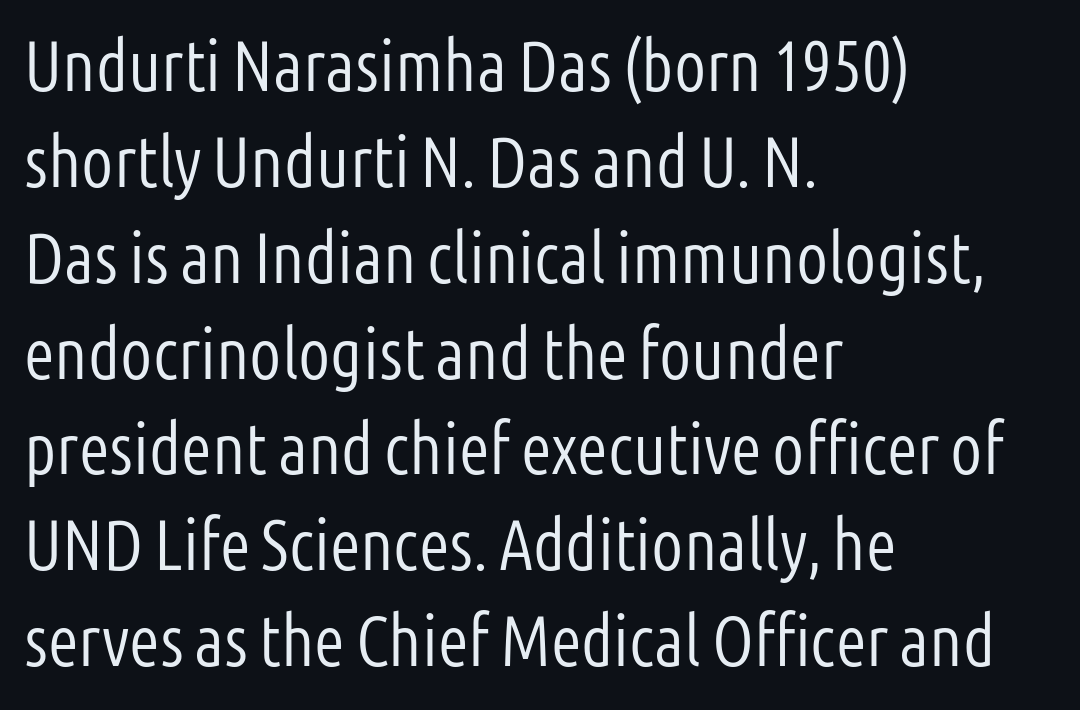
This sample keeps an unexceptional amount of space between lines. Is there any slant? The stems are plumb. Each line starts at the same left margin while the right side varies. Nothing sits at the stroke ends, so this counts as sans-serif. The passage shown is typed in a proportional face where columns would drift. Letter spacing: default.
